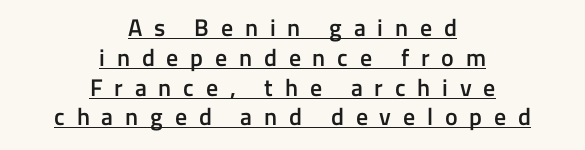
Q: Is the text bold? A: Semi-bold.
Q: Is the text italic (slanted)? A: No, it is upright.
Q: Is the text underlined? A: Yes.
Q: How is the paragraph aligned? A: Centered.
Q: Is the spacing between letters normal or unusually wide? A: Unusually wide.
